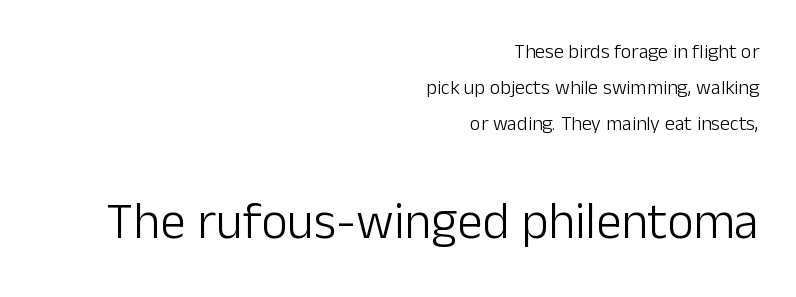
The image shows 51 px light sans-serif type, upright; set right-aligned, line spacing 1.8x, normal letter spacing, not underlined; the second (bottom) block is 2.55x larger; low stroke contrast and a medium x-height.
